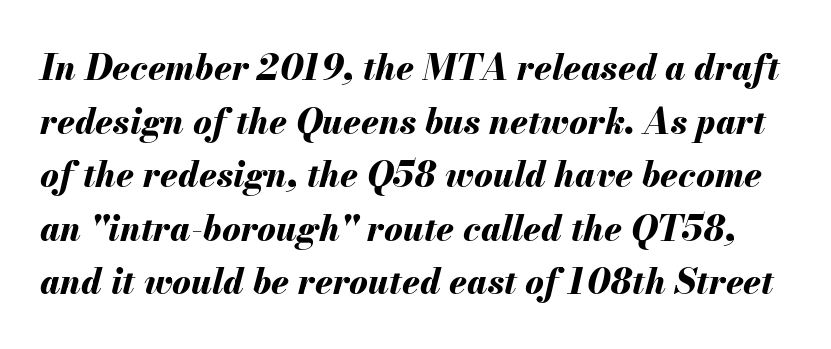
{"italic": "yes", "lean": "right", "slant_degrees": 13, "bold": "yes", "weight": "bold", "width": "normal", "stroke_contrast": "medium", "x_height": "small", "monospaced": "no", "underline": "no", "line_spacing": "normal", "line_spacing_ratio": 1.53, "letter_spacing": "normal", "letter_spacing_em": 0.0, "glyph_px": 35}
